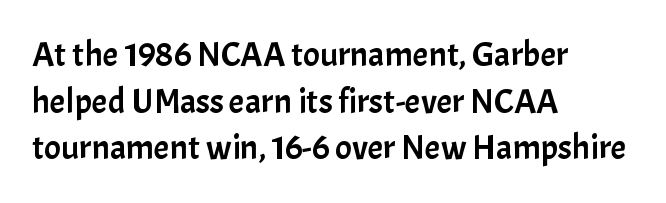
You can tell from the bare stems that sans-serif type was used. The ragged edge is on the right, which tells us the setting is flush left. Characters follow at the spacing the type designer built in. Leading matches the norm, producing a regular column. The face used here is proportionally spaced, like ordinary book or web type.
